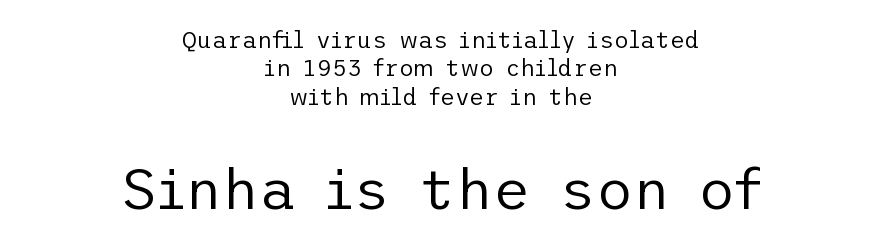
Q: Is the text bold? A: No.
Q: Is the text italic (slanted)? A: No, it is upright.
Q: Is the typeface a serif or a sans-serif typeface? A: Sans-serif.
Q: Is the text underlined? A: No.
Q: How is the paragraph aligned? A: Centered.
Q: Is the spacing between letters normal or unusually wide? A: Normal.
Q: Which block of text is set in a larger size, the first (top) or the second (bottom)? A: The second (bottom) one.
Q: Width (condensed, normal, or wide)? A: Normal.
Q: Stroke contrast? A: Low.
Q: x-height? A: Medium.
